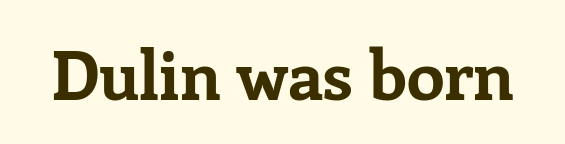
The image shows 68 px bold serif type, upright; set normal letter spacing, not underlined; low stroke contrast and a medium x-height.
